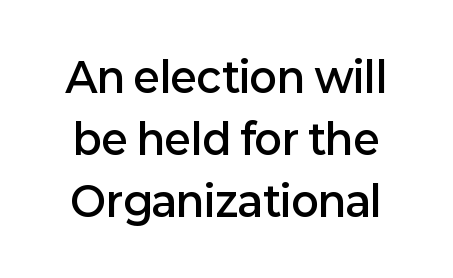
Q: Is the text bold? A: Semi-bold.
Q: Is the text italic (slanted)? A: No, it is upright.
Q: Is the typeface a serif or a sans-serif typeface? A: Sans-serif.
Q: Is the text underlined? A: No.
Q: Is the spacing between letters normal or unusually wide? A: Normal.
Q: Is the spacing between lines tight, normal or loose? A: Normal.
Q: Width (condensed, normal, or wide)? A: Normal.
Q: Stroke contrast? A: Low.
Q: x-height? A: Medium.
Q: Monospaced? A: No.
